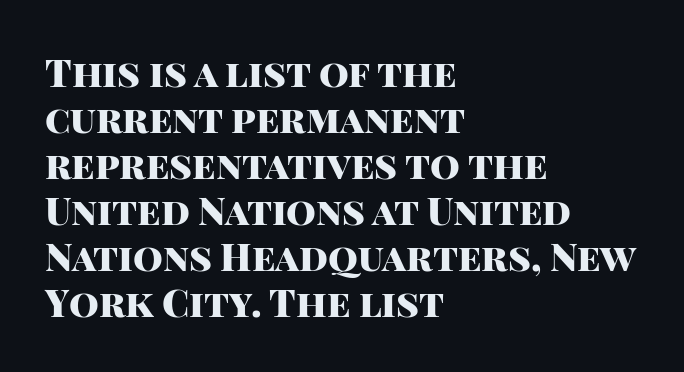
{"serif": "no", "italic": "no", "bold": "yes", "weight": "heavy", "width": "normal", "stroke_contrast": "high", "x_height": "large", "monospaced": "no", "underline": "no", "align": "left", "line_spacing_ratio": 1.21, "letter_spacing": "normal", "letter_spacing_em": 0.0, "glyph_px": 38}
